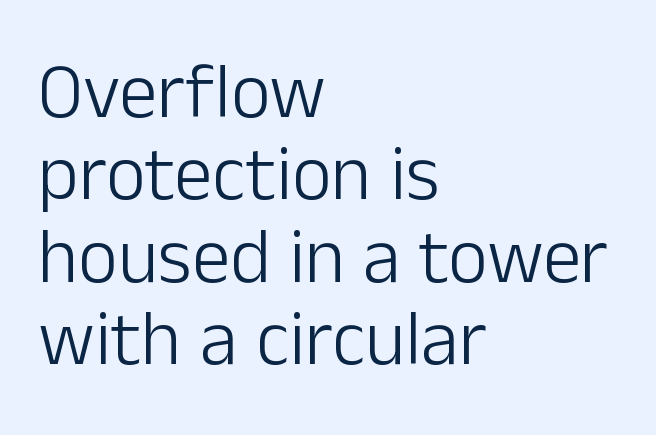
The image shows 77 px light sans-serif type, upright; set left-aligned, tight line spacing (1.07x), normal letter spacing, not underlined; low stroke contrast and a medium x-height.
